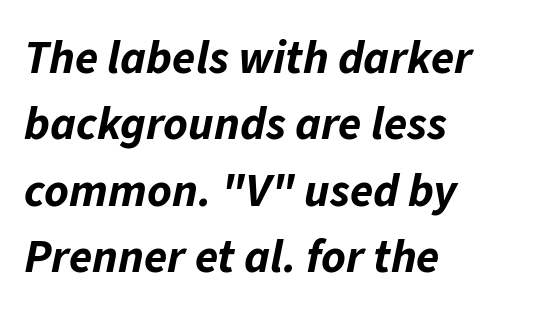
Q: Is the text bold? A: Yes.
Q: Is the text italic (slanted)? A: Yes, it leans right by about 11 degrees.
Q: Is the text underlined? A: No.
Q: How is the paragraph aligned? A: Left-aligned.
Q: Is the spacing between letters normal or unusually wide? A: Normal.
Q: Is the spacing between lines tight, normal or loose? A: Normal.
Q: Width (condensed, normal, or wide)? A: Normal.
Q: Stroke contrast? A: Low.
Q: x-height? A: Medium.
Q: Monospaced? A: No.
